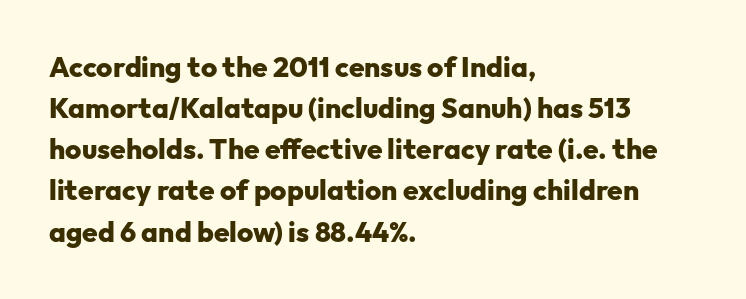
Q: Is the text bold? A: Yes.
Q: Is the text italic (slanted)? A: No, it is upright.
Q: Is the typeface a serif or a sans-serif typeface? A: Sans-serif.
Q: Is the text underlined? A: No.
Q: How is the paragraph aligned? A: Left-aligned.
Q: Is the spacing between letters normal or unusually wide? A: Normal.
Q: Is the spacing between lines tight, normal or loose? A: Normal.
Q: Width (condensed, normal, or wide)? A: Normal.
Q: Stroke contrast? A: Low.
Q: x-height? A: Medium.
Q: Monospaced? A: No.
